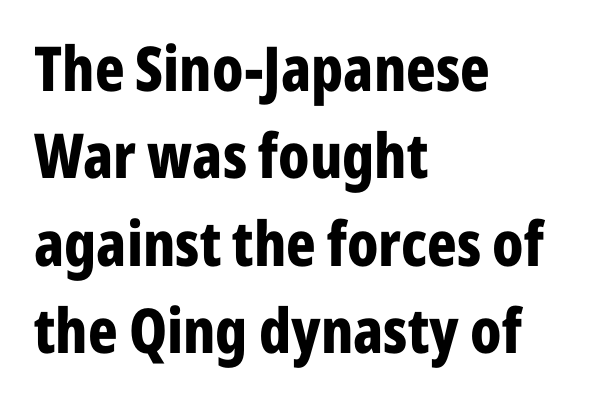
Casual observation: everything's shoved over to the left. Spacing verdict: proportional, widths tailored to each character. No extra tracking has been applied to these lines. Nobody drew a line under any word here. This rendering employs a face without finishing strokes, i.e., a sans-serif.
